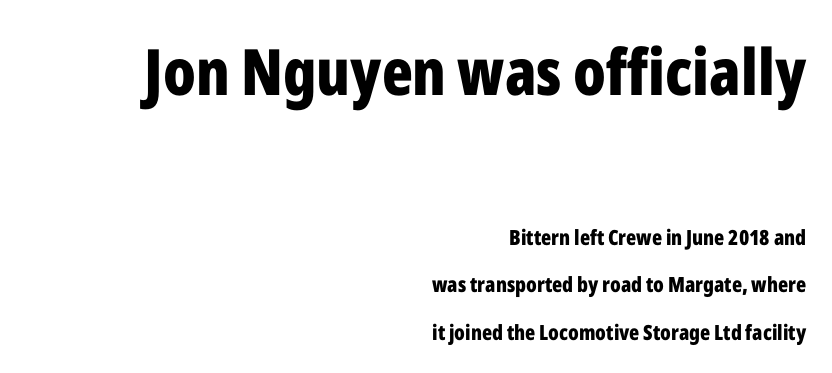
The image shows 64 px bold, condensed sans-serif type, upright; set right-aligned, loose line spacing (2.26x), normal letter spacing, not underlined; the first (top) block is 3.05x larger; low stroke contrast and a medium x-height.
